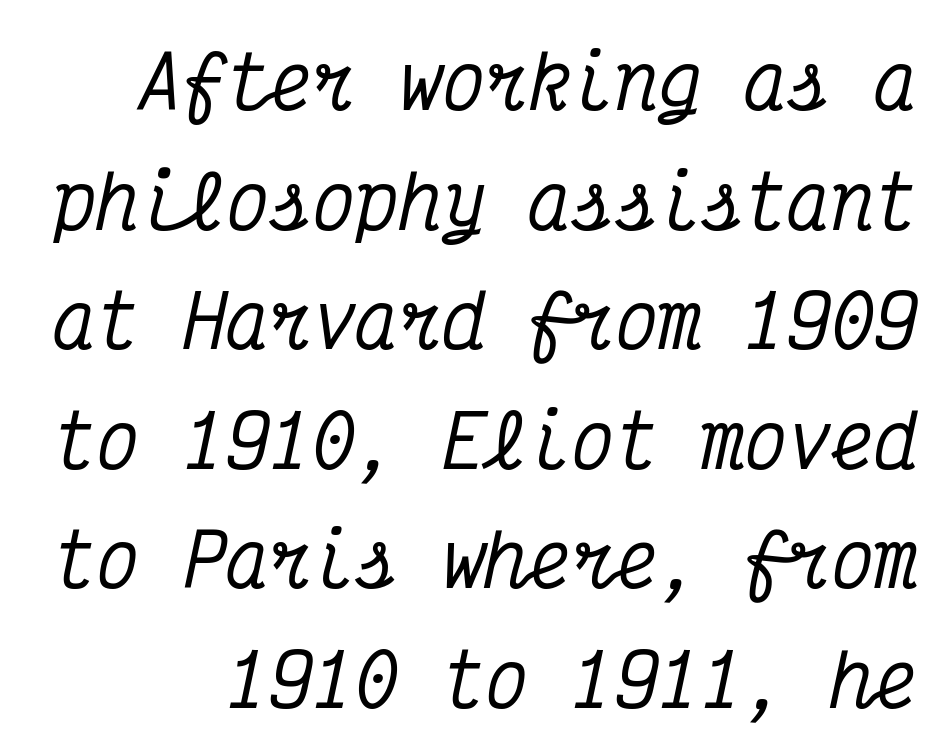
Q: Is the text italic (slanted)? A: Yes, it leans right by about 12 degrees.
Q: Is the typeface a serif or a sans-serif typeface? A: Serif.
Q: Is the text underlined? A: No.
Q: Is the spacing between letters normal or unusually wide? A: Normal.
Q: Is the spacing between lines tight, normal or loose? A: Normal.
Q: Width (condensed, normal, or wide)? A: Condensed.
Q: Stroke contrast? A: Medium.
Q: x-height? A: Medium.
Q: Monospaced? A: Yes.
